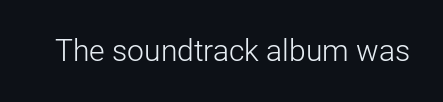
{"serif": "no", "italic": "no", "bold": "no", "weight": "light", "width": "normal", "stroke_contrast": "low", "x_height": "medium", "monospaced": "no", "underline": "no", "letter_spacing": "normal", "letter_spacing_em": 0.0, "glyph_px": 30}
